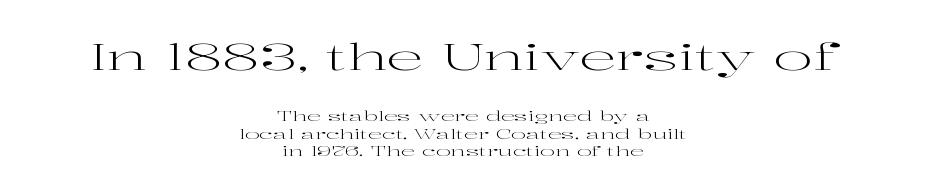
{"serif": "yes", "italic": "no", "bold": "no", "weight": "regular", "width": "wide", "stroke_contrast": "high", "x_height": "medium", "monospaced": "no", "underline": "no", "align": "center", "line_spacing_ratio": 1.24, "letter_spacing": "normal", "letter_spacing_em": 0.0, "larger_block": "first", "size_ratio": 2.64, "glyph_px": 37}
